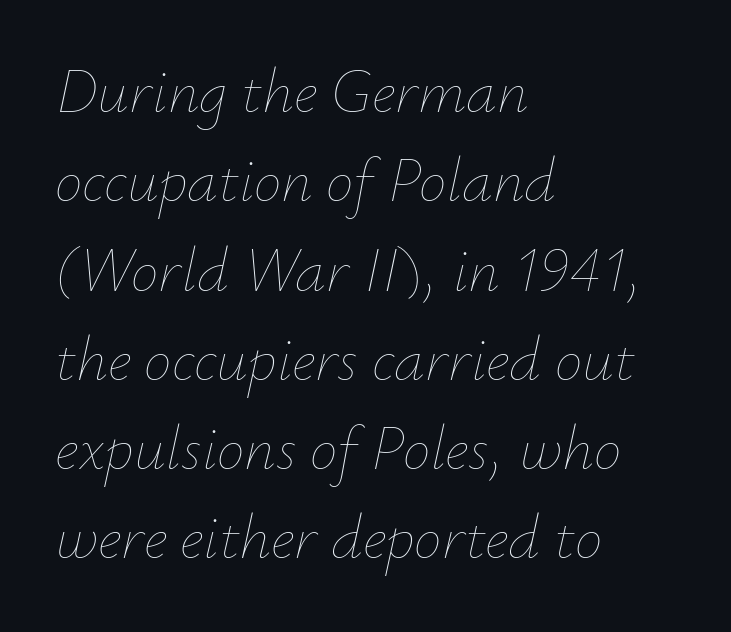
You can tell it's italic because the verticals aren't actually vertical. Note the varied advance widths — an 'i' is clearly narrower than an 'm'. Descenders are the only things crossing below the line. In CSS terms this would be text-align: left. This rendering leaves character spacing at its baseline value.
